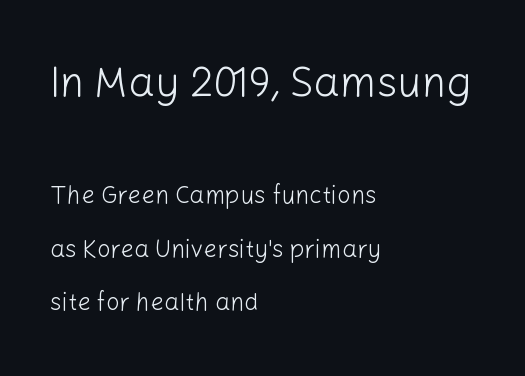
{"serif": "no", "italic": "no", "bold": "no", "weight": "light", "width": "normal", "stroke_contrast": "low", "x_height": "medium", "monospaced": "no", "underline": "no", "align": "left", "line_spacing": "loose", "line_spacing_ratio": 2.23, "letter_spacing": "normal", "letter_spacing_em": 0.0, "larger_block": "first", "size_ratio": 1.75, "glyph_px": 42}
